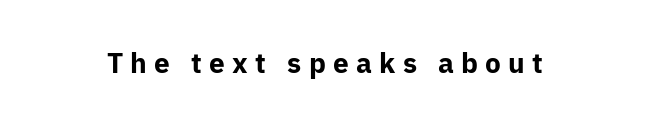
Q: Is the text bold? A: Yes.
Q: Is the text italic (slanted)? A: No, it is upright.
Q: Is the typeface a serif or a sans-serif typeface? A: Sans-serif.
Q: Is the text underlined? A: No.
Q: Is the spacing between letters normal or unusually wide? A: Unusually wide.
Q: Width (condensed, normal, or wide)? A: Normal.
Q: Stroke contrast? A: Low.
Q: x-height? A: Medium.
Q: Monospaced? A: No.
